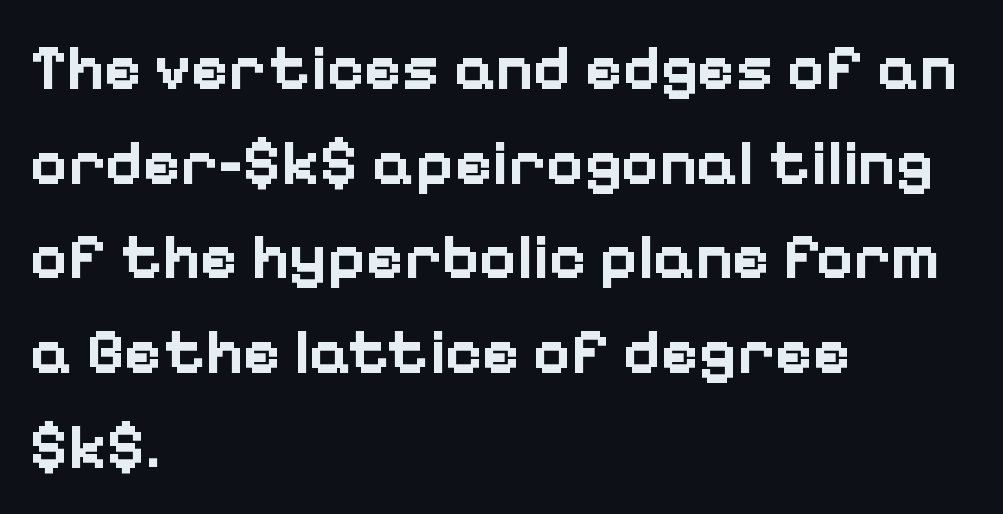
Is this a sans? Yes — the strokes have no serifs. Is the letter spacing exaggerated? No — it looks like the ordinary default. A typesetter would call this leading conventional body-copy spacing. Chunky letters — that's bold for sure. Note the varied advance widths — an 'i' is clearly narrower than an 'm'.
